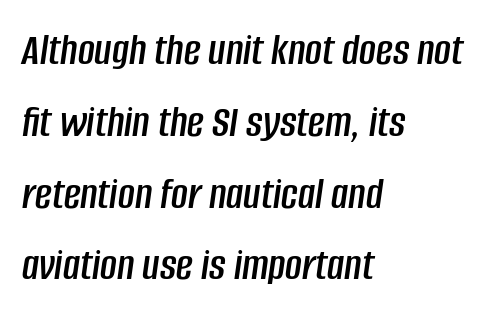
The image shows 46 px condensed type, italic (leaning right); set left-aligned, normal line spacing (1.56x), normal letter spacing, not underlined; low stroke contrast and a large x-height.
